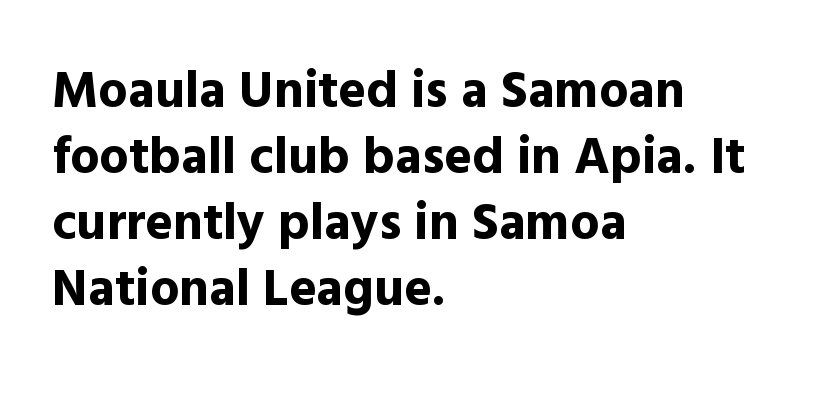
{"serif": "no", "italic": "no", "bold": "yes", "weight": "bold", "width": "normal", "x_height": "medium", "monospaced": "no", "underline": "no", "align": "left", "line_spacing": "normal", "line_spacing_ratio": 1.27, "letter_spacing": "normal", "letter_spacing_em": 0.0, "glyph_px": 52}
